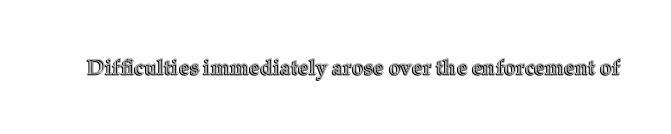
Q: Is the text italic (slanted)? A: No, it is upright.
Q: Is the text underlined? A: No.
Q: Is the spacing between letters normal or unusually wide? A: Normal.
